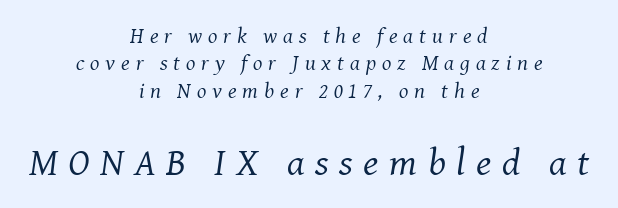
Weight: regular or lighter. Spacing verdict: proportional, widths tailored to each character. This sample is center-justified, so both line endings float freely. Yep, that's italic — everything's leaning. These lines have a slow, spaced-out rhythm from letter to letter.
